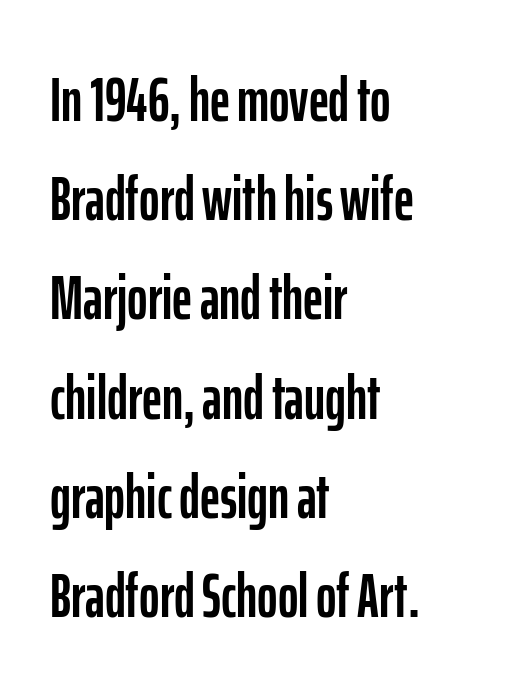
{"serif": "no", "italic": "no", "width": "condensed", "stroke_contrast": "low", "x_height": "medium", "monospaced": "no", "underline": "no", "align": "left", "line_spacing": "normal", "line_spacing_ratio": 1.6, "letter_spacing": "normal", "letter_spacing_em": 0.0, "glyph_px": 62}
